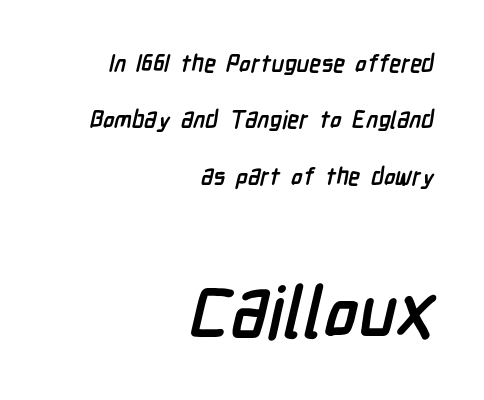
In this sample the second text group is rendered at the bigger scale. Plenty of ink on the page — the face is bold. The line-height multiplier appears high, well above default. Descender tails drop into unmarked territory. Which margin do the lines hug? The right one — the left edge is uneven. To sum up the face: it is a sans, with no serifs.
